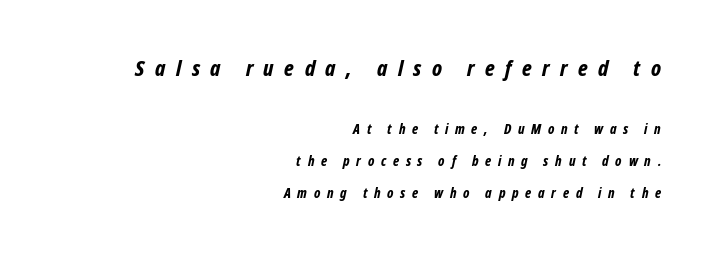
Q: Is the text bold? A: Yes.
Q: Is the text italic (slanted)? A: Yes, it leans right by about 12 degrees.
Q: Is the text underlined? A: No.
Q: How is the paragraph aligned? A: Right-aligned.
Q: Is the spacing between letters normal or unusually wide? A: Unusually wide.
Q: Is the spacing between lines tight, normal or loose? A: Loose.
Q: Which block of text is set in a larger size, the first (top) or the second (bottom)? A: The first (top) one.
